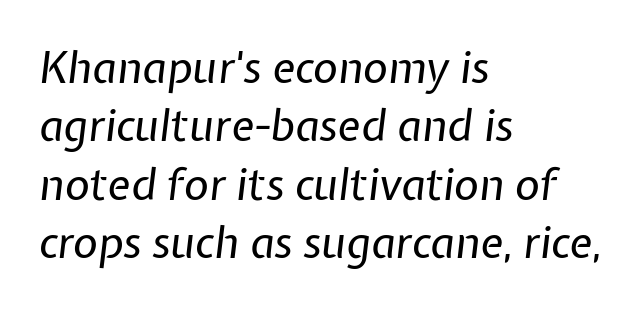
Q: Is the text bold? A: No.
Q: Is the text italic (slanted)? A: Yes, it leans right by about 7 degrees.
Q: Is the text underlined? A: No.
Q: How is the paragraph aligned? A: Left-aligned.
Q: Is the spacing between letters normal or unusually wide? A: Normal.
Q: Is the spacing between lines tight, normal or loose? A: Normal.
Q: Width (condensed, normal, or wide)? A: Normal.
Q: Stroke contrast? A: Low.
Q: x-height? A: Medium.
Q: Monospaced? A: No.
